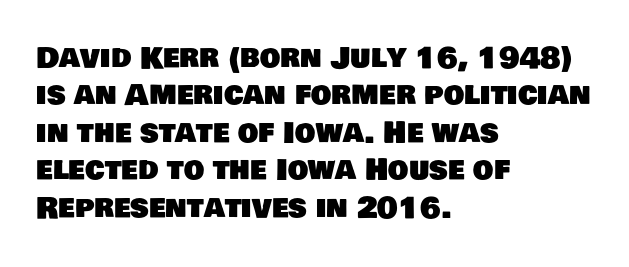
Looks like regular typesetting: each glyph gets only the width it needs. The setting favours the left margin, as ordinary paragraphs usually do. These lines sit exactly where default settings would place them. The baseline area is clear. Letterform terminals end flat and unadorned throughout the passage.
